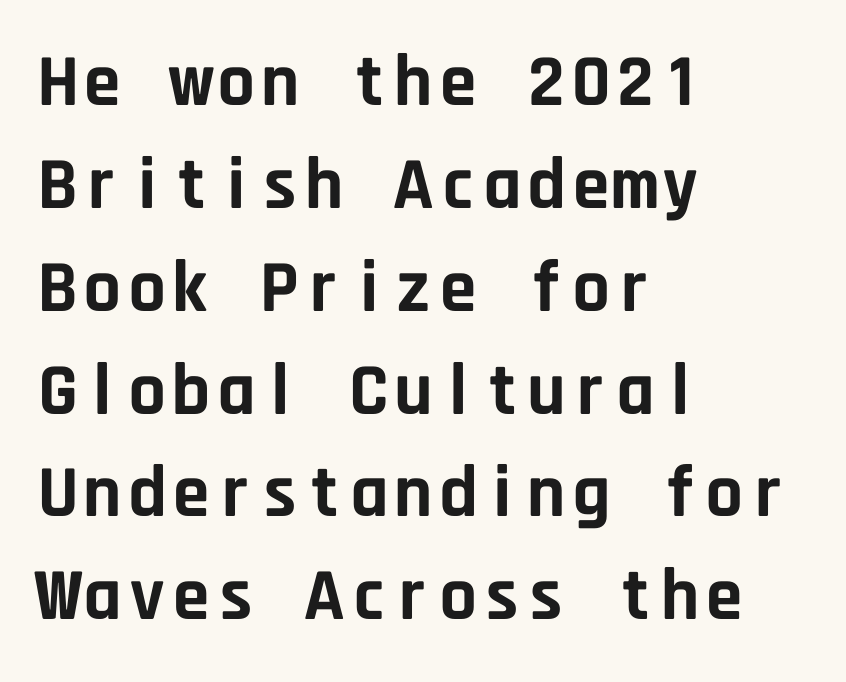
Does the leading feel generous? No, just average. The passage shown has conventional tracking throughout. You can tell it's not italic because the verticals are truly vertical. Teacher's note: observe the even left margin — that is flush-left alignment. Type style note: lacks serifs.
